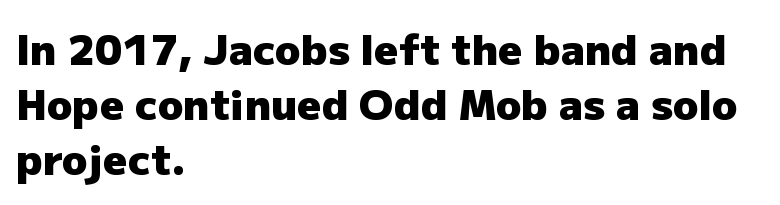
Q: Is the text bold? A: Yes.
Q: Is the text italic (slanted)? A: No, it is upright.
Q: Is the typeface a serif or a sans-serif typeface? A: Sans-serif.
Q: Is the text underlined? A: No.
Q: How is the paragraph aligned? A: Left-aligned.
Q: Is the spacing between letters normal or unusually wide? A: Normal.
Q: Is the spacing between lines tight, normal or loose? A: Normal.
Q: Width (condensed, normal, or wide)? A: Normal.
Q: Stroke contrast? A: Low.
Q: x-height? A: Medium.
Q: Monospaced? A: No.
